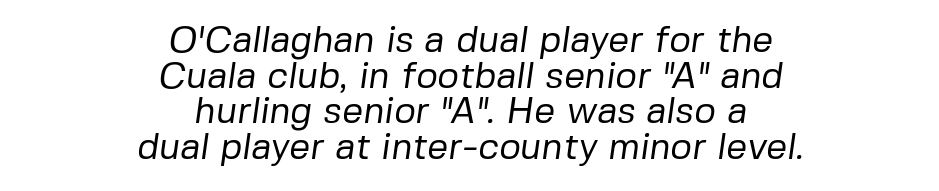
The image shows 37 px regular-weight sans-serif type; set centered, tight line spacing (0.96x), normal letter spacing, not underlined; low stroke contrast and a medium x-height.
